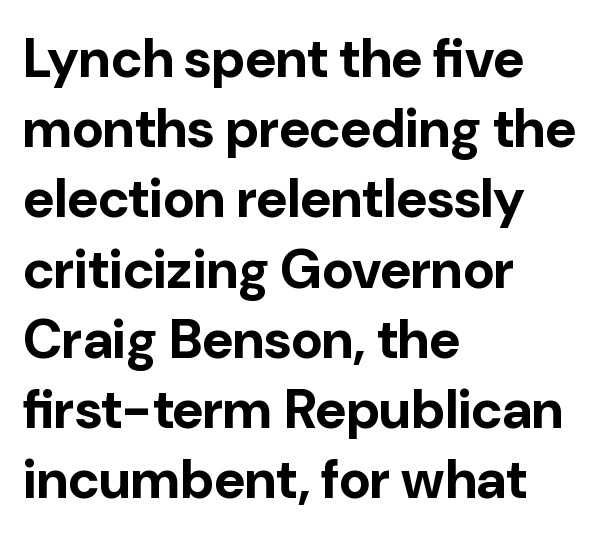
This rendering uses left alignment, leaving the right contour irregular. Stroke thickness is high; the sample reads as a true bold. The letters carry no serifs — their stems end cleanly without finishing strokes. Regarding leading, the lines here are spaced in the standard way. This sample uses plain, unmodified letter spacing.
